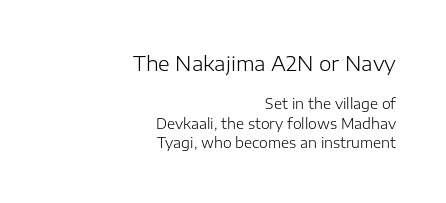
This sample keeps an unexceptional amount of space between lines. Larger block? The one above; the one below is distinctly smaller. Underlining? Definitely not there. Tall strokes in this sample are plumb rather than angled. The text block is weighted toward the right margin, trailing off unevenly leftward. Students, note that the glyphs here touch the page at normal intervals.
